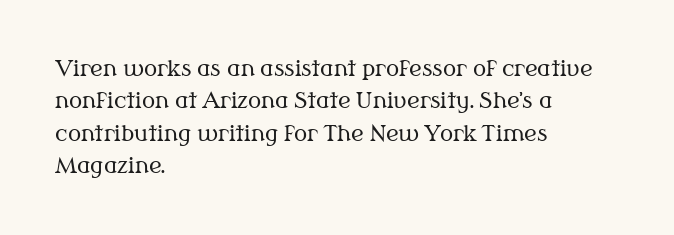
Q: Is the text bold? A: No.
Q: Is the text italic (slanted)? A: No, it is upright.
Q: Is the text underlined? A: No.
Q: How is the paragraph aligned? A: Left-aligned.
Q: Is the spacing between letters normal or unusually wide? A: Normal.
Q: Is the spacing between lines tight, normal or loose? A: Normal.
